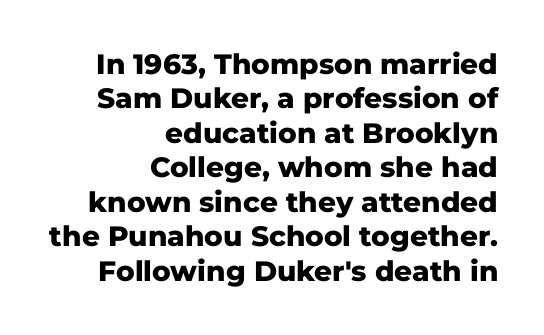
What weight is shown? A full bold with thick strokes. Is this a fixed-width face? No — the glyphs have proportional, varying widths. If you drew a line through each stem, it would be perfectly vertical. Spacing between characters is what you'd get straight out of the box. In terms of letterform style, serifs are entirely absent.
